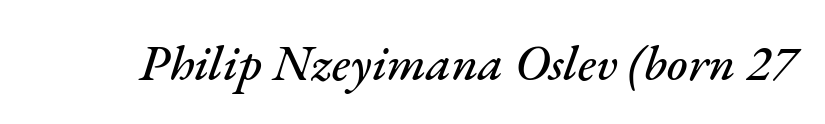
Varying glyph widths throughout — classic text-font behaviour. The passage shown has conventional tracking throughout. Designer's note — italics engaged. A clean baseline with only descenders dipping below it.
